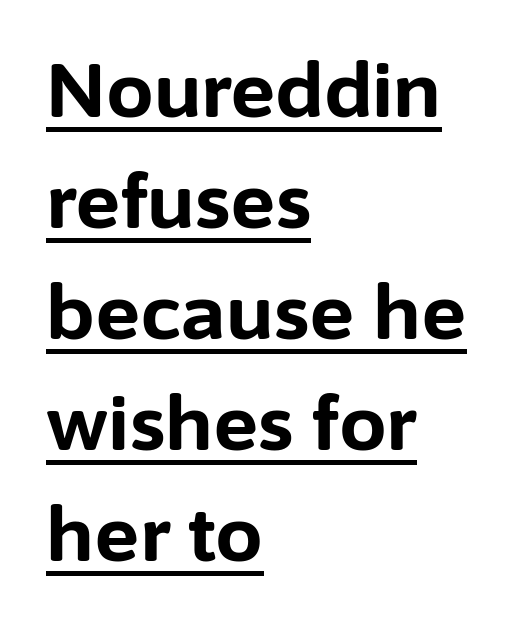
The lines in this sample share a left origin and differ only in where they stop. A typesetter would call this zero additional tracking. Successive baselines arrive at the customary interval. Note the varied advance widths — an 'i' is clearly narrower than an 'm'. I'd call this a sans setting — the letters go barefoot. Check the space under the baseline: a stroke is drawn there.
